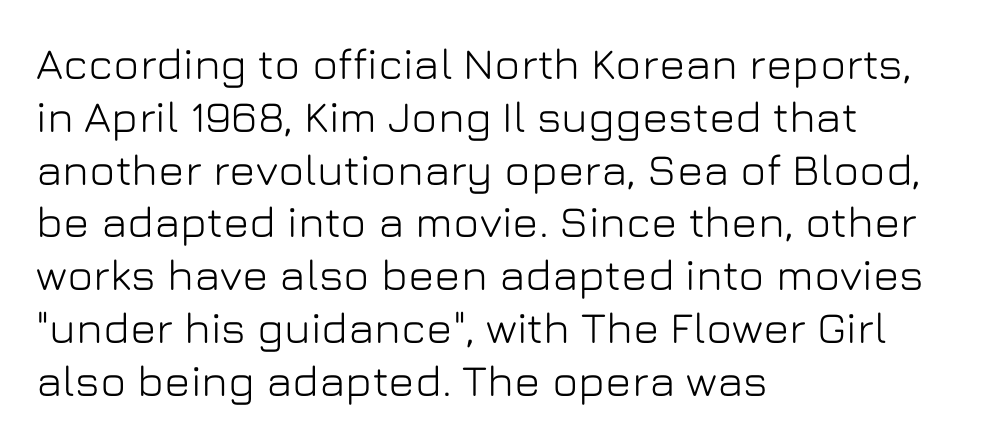
The image shows 44 px sans-serif type, upright; set left-aligned, line spacing 1.2x, normal letter spacing, not underlined; low stroke contrast and a medium x-height.
